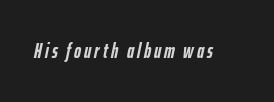
The image shows 21 px bold type, italic (leaning right); set not underlined.
